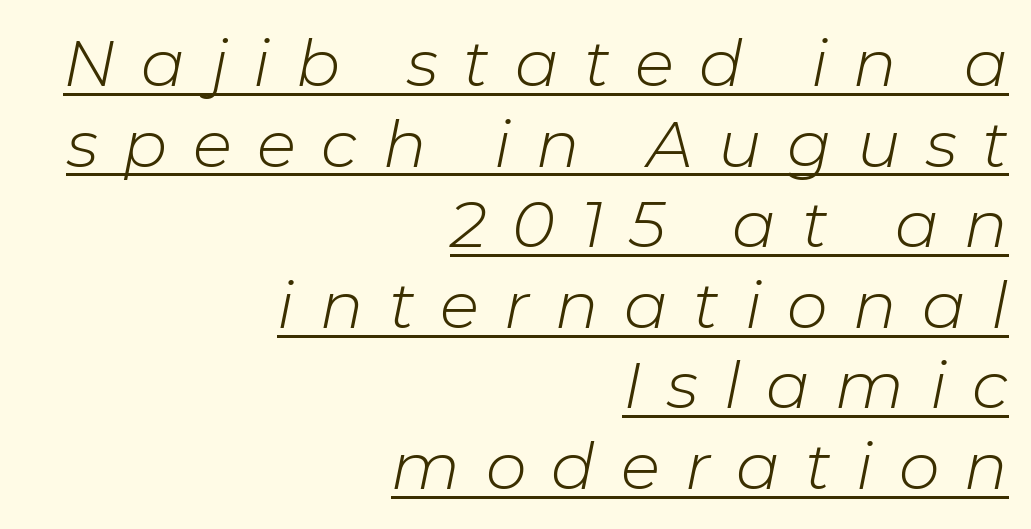
The image shows 65 px light type, italic (leaning right); set right-aligned, line spacing 1.24x, unusually wide letter spacing (+0.39 em), underlined; low stroke contrast and a medium x-height.
